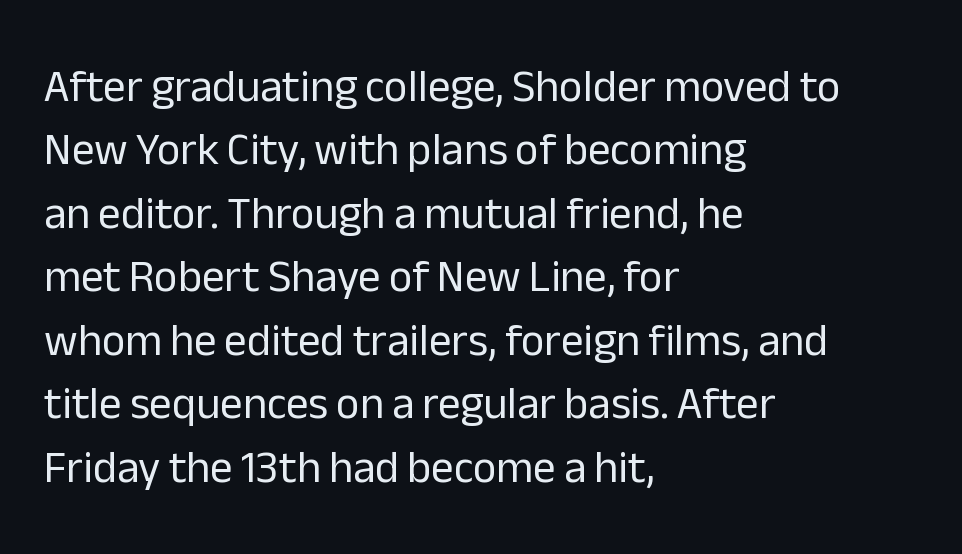
{"serif": "no", "italic": "no", "bold": "no", "weight": "regular", "width": "normal", "stroke_contrast": "low", "x_height": "medium", "monospaced": "no", "underline": "no", "align": "left", "line_spacing": "normal", "line_spacing_ratio": 1.41, "letter_spacing": "normal", "letter_spacing_em": 0.0, "glyph_px": 45}
